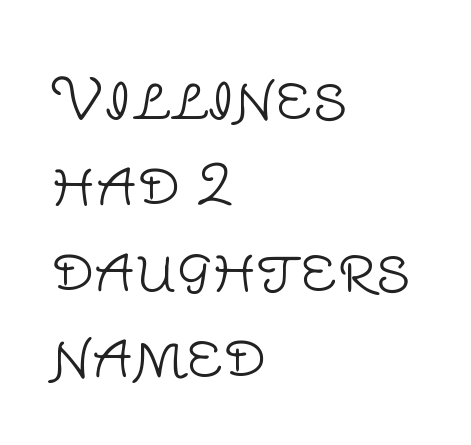
{"serif": "no", "bold": "no", "weight": "light", "width": "normal", "stroke_contrast": "low", "x_height": "large", "monospaced": "no", "underline": "no", "align": "left", "line_spacing": "normal", "line_spacing_ratio": 1.51, "letter_spacing": "normal", "letter_spacing_em": 0.0, "glyph_px": 57}
